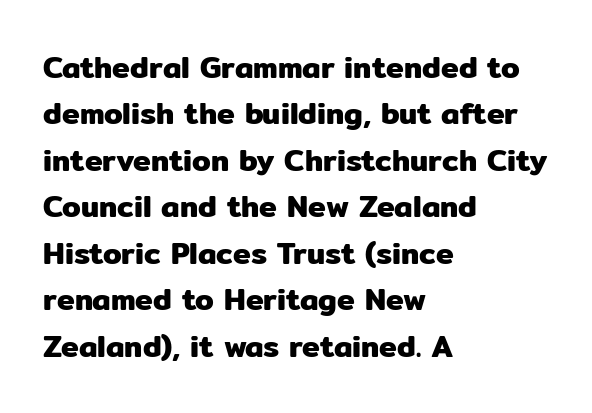
{"serif": "no", "italic": "no", "width": "normal", "stroke_contrast": "low", "x_height": "medium", "monospaced": "no", "underline": "no", "align": "left", "line_spacing": "normal", "line_spacing_ratio": 1.55, "letter_spacing": "normal", "letter_spacing_em": 0.0, "glyph_px": 30}
